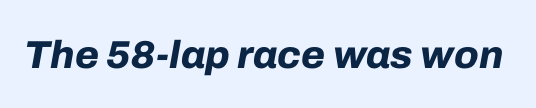
The image shows 39 px bold type, italic (leaning right); set normal letter spacing, not underlined; low stroke contrast and a medium x-height.
